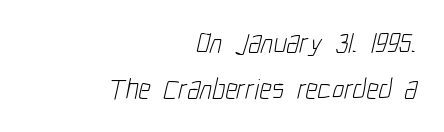
Is this a fixed-width face? No — the glyphs have proportional, varying widths. The block of text has a typical density, with ordinary space between rows. Honestly, there is no underline to notice here at all. The passage is arranged like a letterhead date or caption credit — flush right. In terms of letterform style, serifs are entirely absent. Ink coverage per letter is moderate at most.
